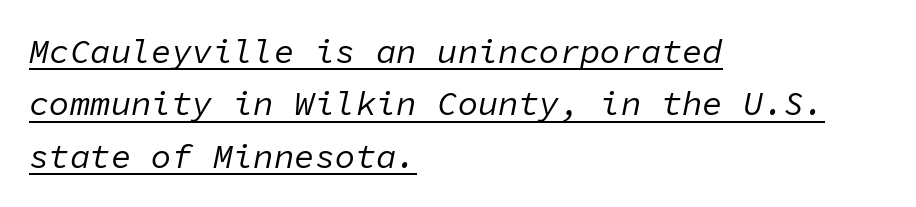
The image shows 34 px regular-weight type, italic (leaning right), monospaced; set left-aligned, normal line spacing (1.54x), normal letter spacing, underlined; low stroke contrast and a medium x-height.
